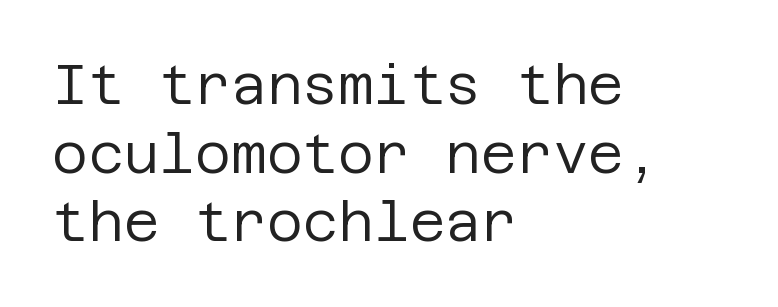
The image shows 55 px regular-weight sans-serif type, upright; set left-aligned, normal line spacing (1.25x), normal letter spacing, not underlined; low stroke contrast and a large x-height.
